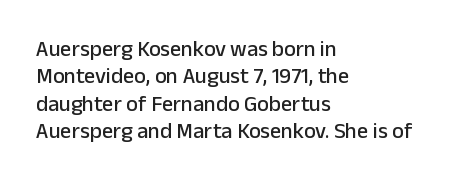
Q: Is the text italic (slanted)? A: No, it is upright.
Q: Is the text underlined? A: No.
Q: How is the paragraph aligned? A: Left-aligned.
Q: Is the spacing between letters normal or unusually wide? A: Normal.
Q: Is the spacing between lines tight, normal or loose? A: Normal.
